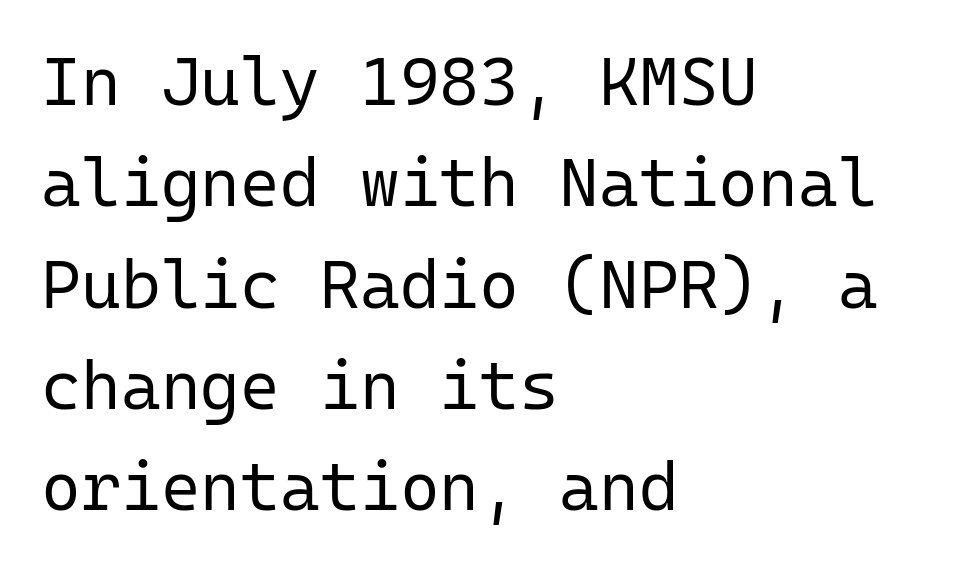
The image shows 68 px regular-weight sans-serif type, upright, monospaced; set left-aligned, normal line spacing (1.49x), normal letter spacing, not underlined; low stroke contrast and a medium x-height.
